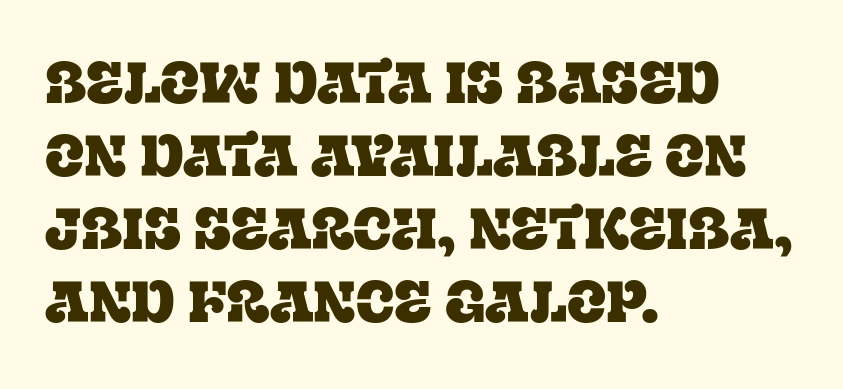
Descenders hang freely into open space. Horizontal alignment here is leftward, the default for most running prose. The face used here is proportionally spaced, like ordinary book or web type. Successive baselines arrive at the customary interval. Typographically, this falls in the serif category. The lettering stays uniformly vertical, giving the passage a roman look.
